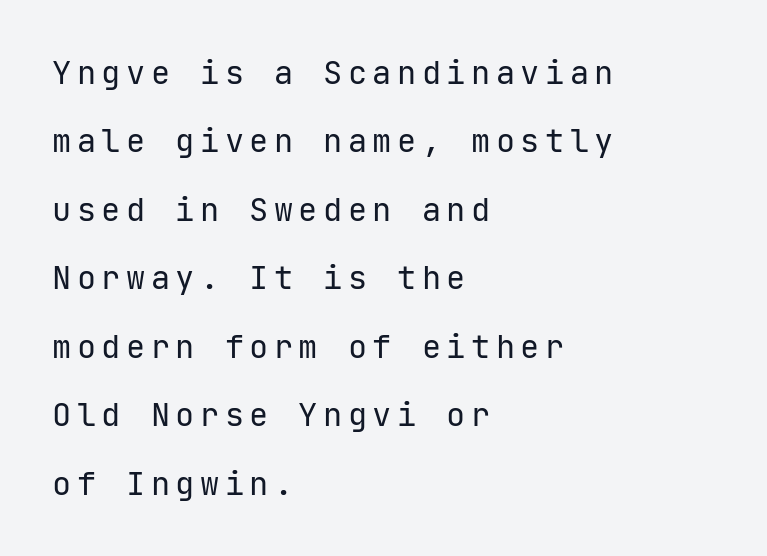
{"serif": "no", "italic": "no", "bold": "no", "weight": "regular", "width": "normal", "stroke_contrast": "low", "x_height": "medium", "monospaced": "yes", "underline": "no", "align": "left", "line_spacing": "loose", "line_spacing_ratio": 2.14, "glyph_px": 32}
